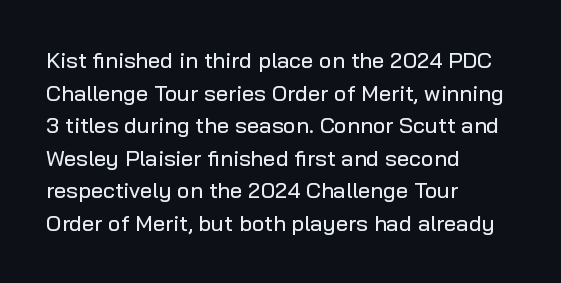
The string is rendered with underlining switched off. Successive baselines arrive at the customary interval. The paragraph shown leans on its left margin. Do the letters lean? They stand straight. The passage shown has conventional tracking throughout.
